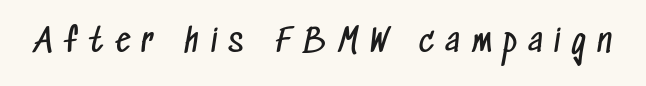
Q: Is the text bold? A: No.
Q: Is the typeface a serif or a sans-serif typeface? A: Sans-serif.
Q: Is the text underlined? A: No.
Q: Is the spacing between letters normal or unusually wide? A: Unusually wide.
Q: Width (condensed, normal, or wide)? A: Condensed.
Q: Stroke contrast? A: Low.
Q: x-height? A: Medium.
Q: Monospaced? A: No.
